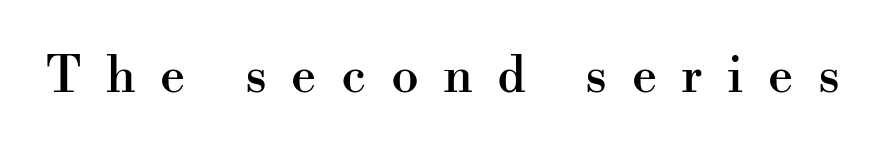
The image shows 50 px serif type, upright; set unusually wide letter spacing (+0.49 em), not underlined; high stroke contrast and a small x-height.
